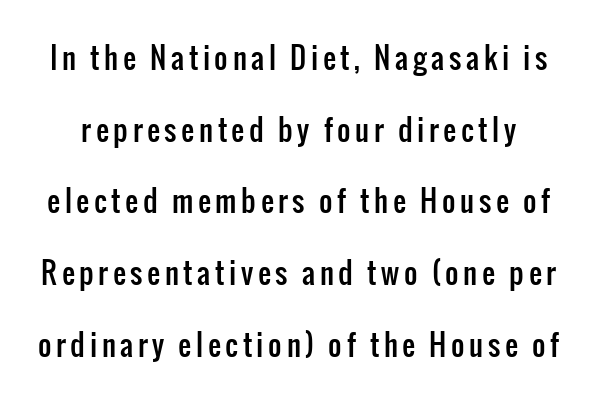
Q: Is the text italic (slanted)? A: No, it is upright.
Q: Is the typeface a serif or a sans-serif typeface? A: Sans-serif.
Q: Is the text underlined? A: No.
Q: Is the spacing between lines tight, normal or loose? A: Loose.
Q: Width (condensed, normal, or wide)? A: Condensed.
Q: Stroke contrast? A: Low.
Q: x-height? A: Medium.
Q: Monospaced? A: No.
